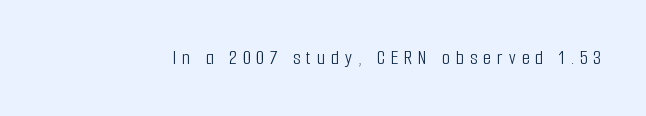
{"italic": "no", "bold": "no", "underline": "no", "letter_spacing": "wide", "letter_spacing_em": 0.28, "glyph_px": 21}
